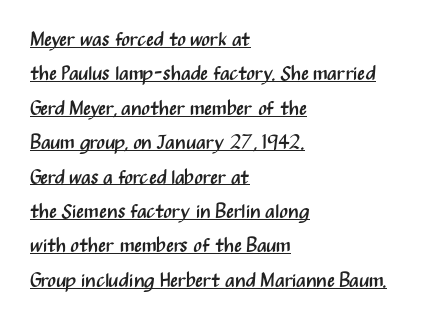
{"italic": "no", "bold": "no", "underline": "yes", "align": "left", "line_spacing_ratio": 1.72, "letter_spacing": "normal", "letter_spacing_em": 0.0, "glyph_px": 20}
